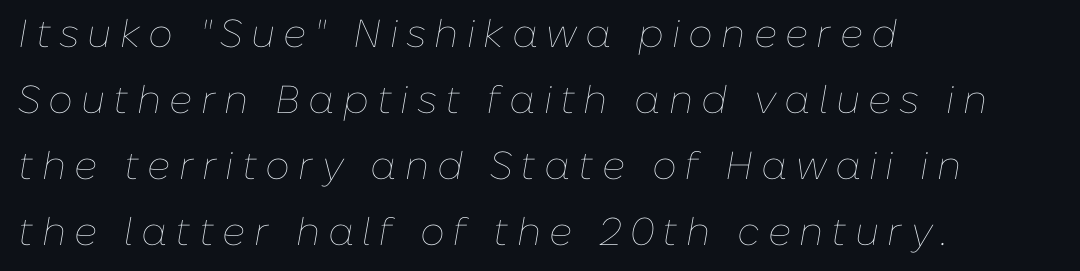
The image shows 39 px thin type, italic (leaning right); set left-aligned, normal line spacing (1.69x), unusually wide letter spacing (+0.21 em), not underlined; low stroke contrast and a medium x-height.
